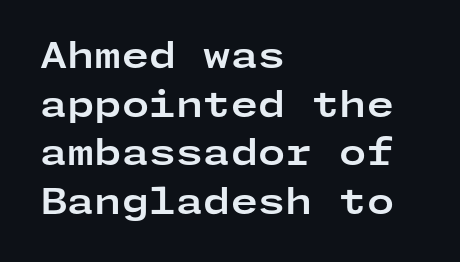
{"serif": "no", "italic": "no", "bold": "yes", "weight": "bold", "width": "wide", "stroke_contrast": "low", "x_height": "medium", "underline": "no", "align": "left", "line_spacing": "normal", "line_spacing_ratio": 1.39, "letter_spacing": "normal", "letter_spacing_em": 0.0, "glyph_px": 35}
